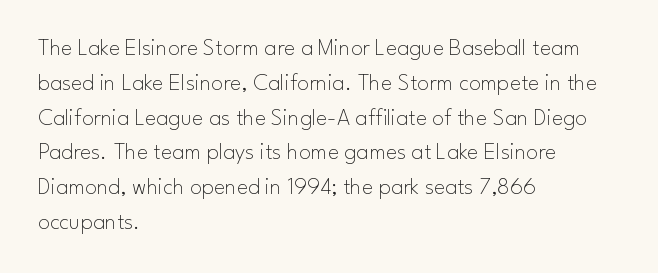
Q: Is the text bold? A: No.
Q: Is the text italic (slanted)? A: No, it is upright.
Q: Is the text underlined? A: No.
Q: How is the paragraph aligned? A: Left-aligned.
Q: Is the spacing between letters normal or unusually wide? A: Normal.
Q: Is the spacing between lines tight, normal or loose? A: Normal.
